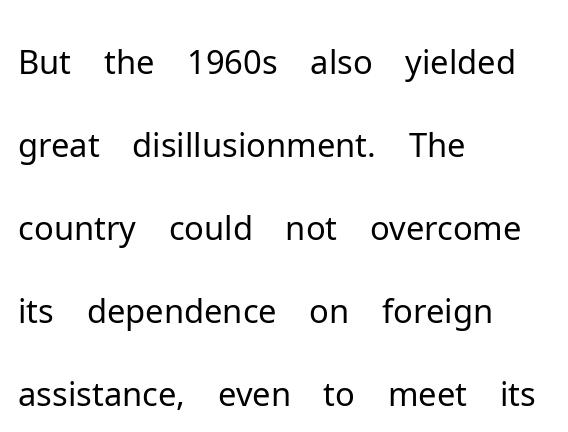
Q: Is the text bold? A: No.
Q: Is the text italic (slanted)? A: No, it is upright.
Q: Is the typeface a serif or a sans-serif typeface? A: Sans-serif.
Q: Is the text underlined? A: No.
Q: How is the paragraph aligned? A: Left-aligned.
Q: Is the spacing between letters normal or unusually wide? A: Normal.
Q: Width (condensed, normal, or wide)? A: Normal.
Q: Stroke contrast? A: Low.
Q: x-height? A: Medium.
Q: Monospaced? A: No.
